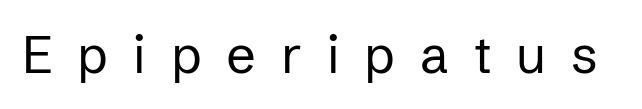
The image shows 52 px regular-weight sans-serif type, upright; set unusually wide letter spacing (+0.48 em), not underlined; low stroke contrast and a medium x-height.
